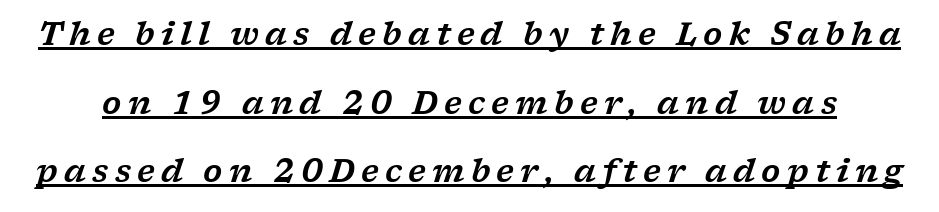
Q: Is the text italic (slanted)? A: Yes, it leans right by about 17 degrees.
Q: Is the typeface a serif or a sans-serif typeface? A: Serif.
Q: Is the text underlined? A: Yes.
Q: Is the spacing between letters normal or unusually wide? A: Unusually wide.
Q: Is the spacing between lines tight, normal or loose? A: Loose.
Q: Width (condensed, normal, or wide)? A: Wide.
Q: Stroke contrast? A: Low.
Q: x-height? A: Medium.
Q: Monospaced? A: No.
